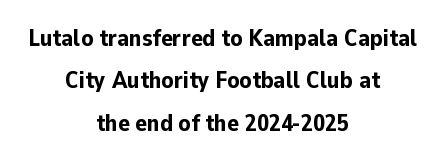
The glyphs are unaccompanied by any horizontal stroke below them. These words are printed bold, with thick strokes throughout. Tall strokes in this sample are plumb rather than angled. The gaps between neighbouring characters are ordinary and unremarkable.
